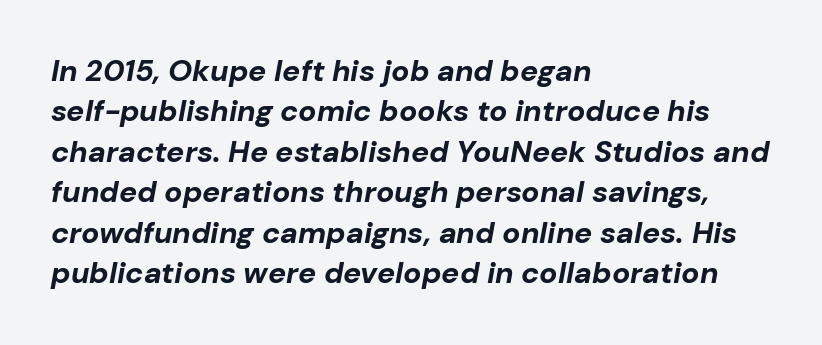
The image shows 30 px bold type, italic (leaning right); set left-aligned, normal line spacing (1.35x), normal letter spacing, not underlined; low stroke contrast and a medium x-height.
